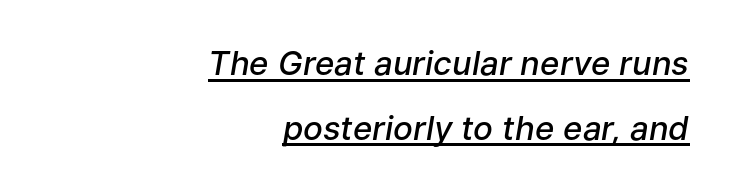
Notice how the passage keeps a crisp vertical edge on the right only. What stands out about the letter spacing? Nothing — it is the standard amount. This is oblique type, the kind used for emphasis or titles. Is this a fixed-width face? No — the glyphs have proportional, varying widths.
